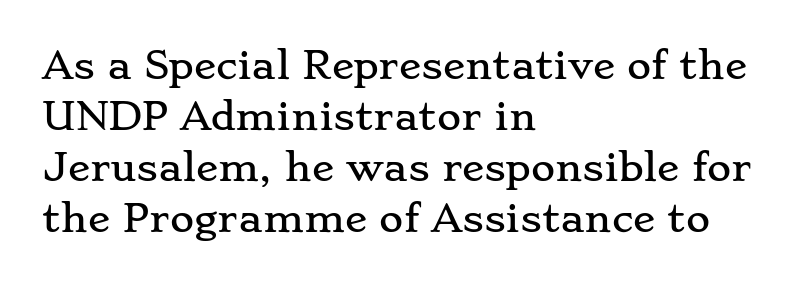
Ordinary non-slanted type is in use. Is the block centered? No — it sits flush against the left margin. The font family rendered here belongs to the serif group. What stands out about the letter spacing? Nothing — it is the standard amount.
